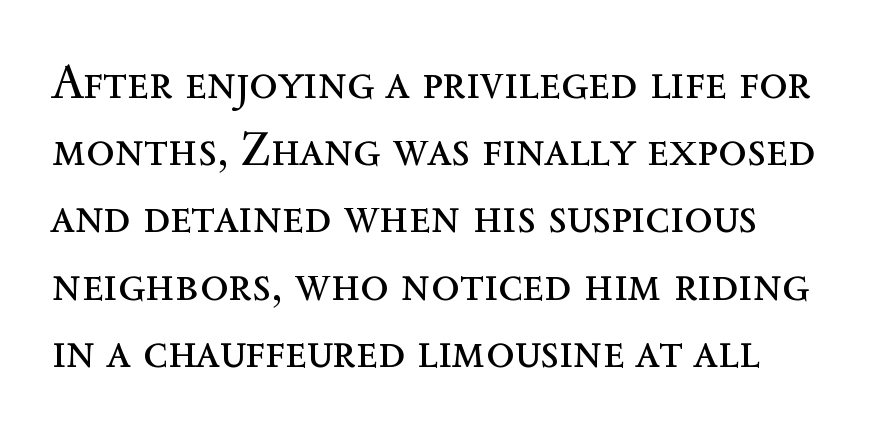
{"italic": "no", "bold": "no", "weight": "regular", "width": "normal", "x_height": "medium", "monospaced": "no", "underline": "no", "line_spacing": "normal", "line_spacing_ratio": 1.43, "letter_spacing": "normal", "letter_spacing_em": 0.0, "glyph_px": 47}
